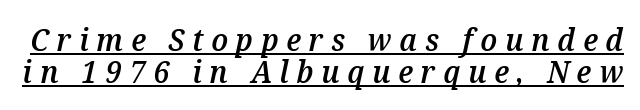
Q: Is the text bold? A: Semi-bold.
Q: Is the text italic (slanted)? A: Yes, it leans right by about 12 degrees.
Q: Is the text underlined? A: Yes.
Q: Is the spacing between letters normal or unusually wide? A: Unusually wide.
Q: Is the spacing between lines tight, normal or loose? A: Tight.
Q: Width (condensed, normal, or wide)? A: Normal.
Q: Stroke contrast? A: Medium.
Q: x-height? A: Medium.
Q: Monospaced? A: No.
